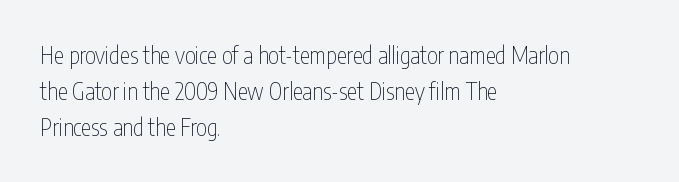
Q: Is the text bold? A: No.
Q: Is the text italic (slanted)? A: No, it is upright.
Q: Is the text underlined? A: No.
Q: How is the paragraph aligned? A: Left-aligned.
Q: Is the spacing between letters normal or unusually wide? A: Normal.
Q: Is the spacing between lines tight, normal or loose? A: Normal.
